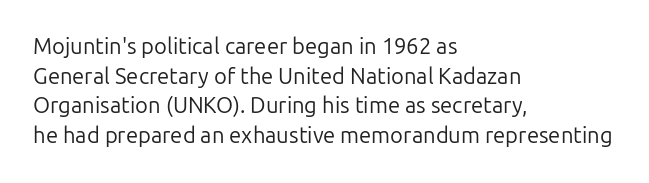
Q: Is the text bold? A: No.
Q: Is the text italic (slanted)? A: No, it is upright.
Q: Is the text underlined? A: No.
Q: How is the paragraph aligned? A: Left-aligned.
Q: Is the spacing between letters normal or unusually wide? A: Normal.
Q: Is the spacing between lines tight, normal or loose? A: Normal.
